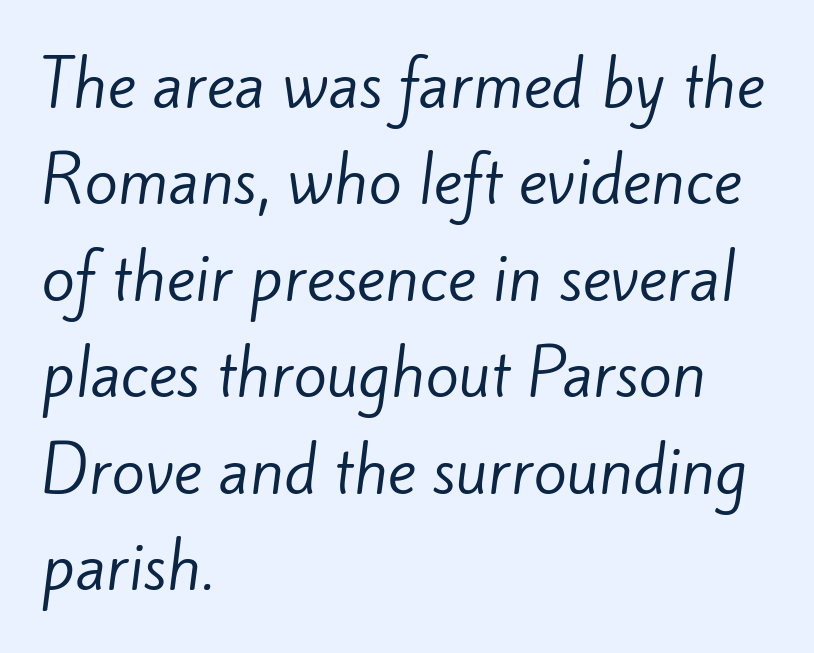
The designer went with a sans here, leaving each stem footless. The passage shown is typed in a proportional face where columns would drift. The leading is moderate, giving the passage an even texture. Type without underlining.
